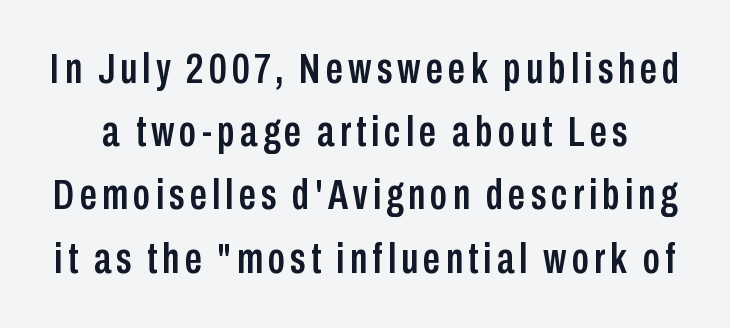
Q: Is the text italic (slanted)? A: No, it is upright.
Q: Is the typeface a serif or a sans-serif typeface? A: Sans-serif.
Q: Is the text underlined? A: No.
Q: Is the spacing between lines tight, normal or loose? A: Normal.
Q: Width (condensed, normal, or wide)? A: Condensed.
Q: Stroke contrast? A: Low.
Q: x-height? A: Medium.
Q: Monospaced? A: No.
